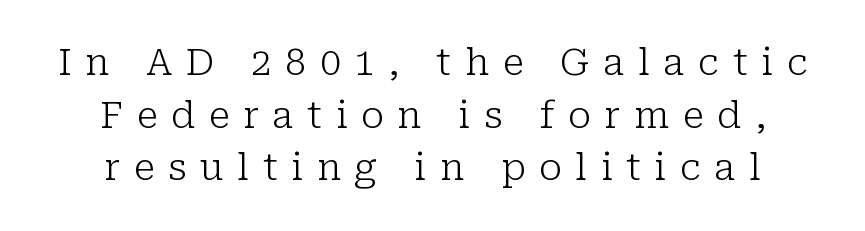
Tracking here is generous; glyphs stand well apart from one another. In terms of posture, this sample is upright. Horizontally, the lines are justified to the midpoint only. The specimen omits any rule beneath the text block's lines.
